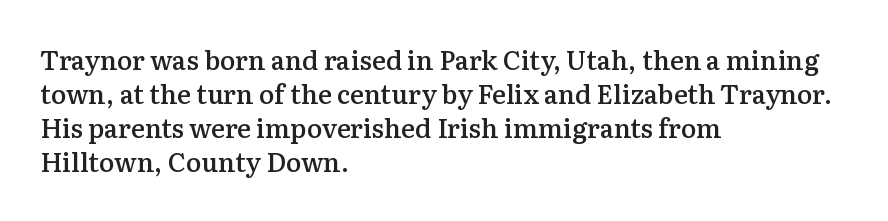
Each line starts at the same left margin while the right side varies. Short note: letters normally spaced. The passage shown is semibold, sitting just below true bold. Every stem runs plumb, perpendicular to the baseline.
